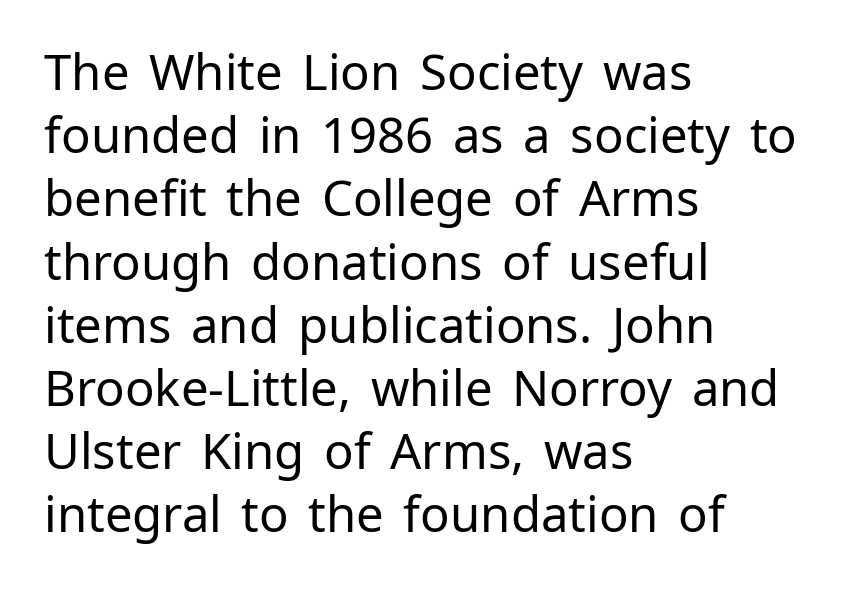
Check under the words: just untouched page. Is this a fixed-width face? No — the glyphs have proportional, varying widths. Is the block centered? No — it sits flush against the left margin. The designer went with a sans here, leaving each stem footless. The lettering stays uniformly vertical, giving the passage a roman look.
